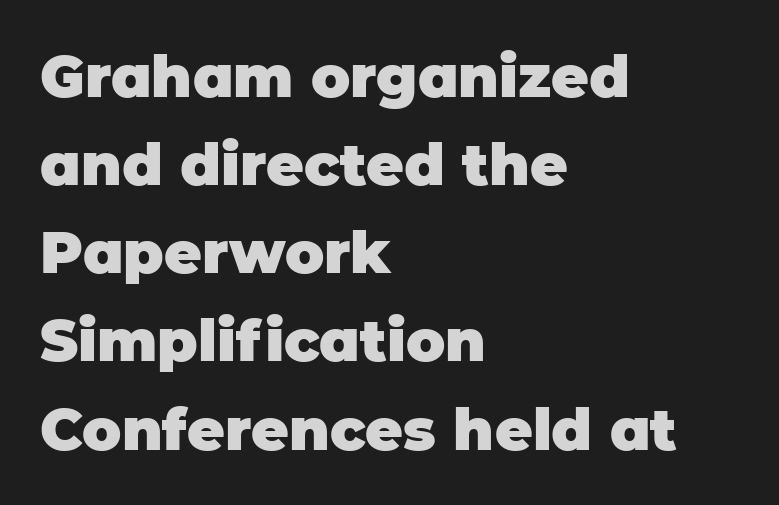
The image shows 58 px heavy sans-serif type, upright; set left-aligned, normal line spacing (1.52x), normal letter spacing, not underlined; low stroke contrast and a large x-height.
